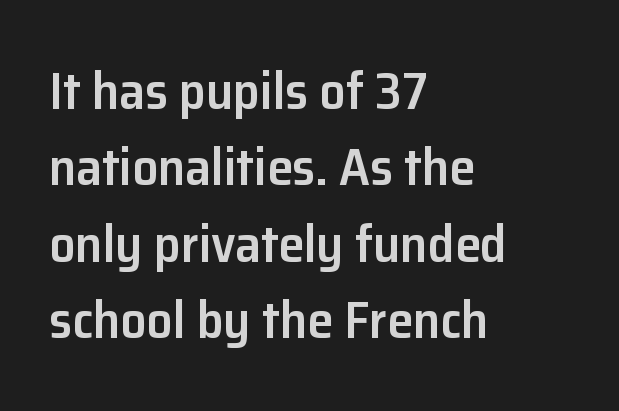
The lines in this sample share a left origin and differ only in where they stop. No word sits above an underline. The designer left line spacing at the default. Each letter's strokes conclude bluntly, with no projecting serifs. Characters follow at the spacing the type designer built in. These lines were composed using upright roman letters.
